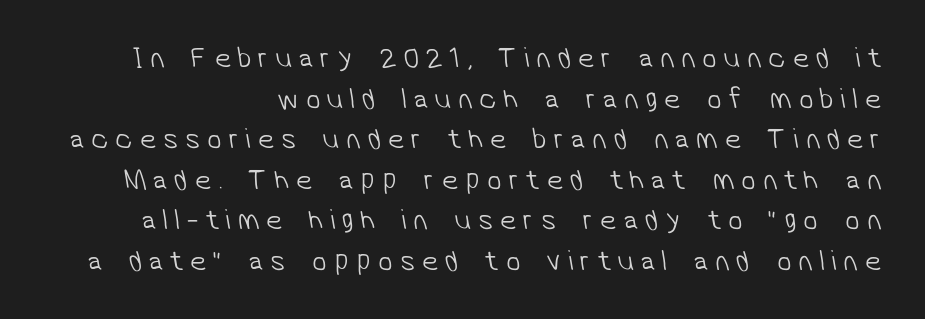
The image shows 29 px light sans-serif type; set normal line spacing (1.4x), unusually wide letter spacing (+0.24 em), not underlined; low stroke contrast and a medium x-height.
